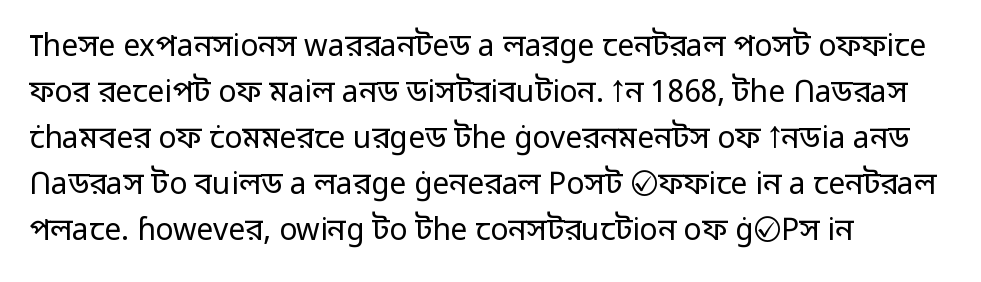
Q: Is the text bold? A: No.
Q: Is the text italic (slanted)? A: No, it is upright.
Q: Is the typeface a serif or a sans-serif typeface? A: Sans-serif.
Q: Is the text underlined? A: No.
Q: How is the paragraph aligned? A: Left-aligned.
Q: Is the spacing between letters normal or unusually wide? A: Normal.
Q: Is the spacing between lines tight, normal or loose? A: Normal.
Q: Width (condensed, normal, or wide)? A: Normal.
Q: Stroke contrast? A: Low.
Q: x-height? A: Medium.
Q: Monospaced? A: No.
